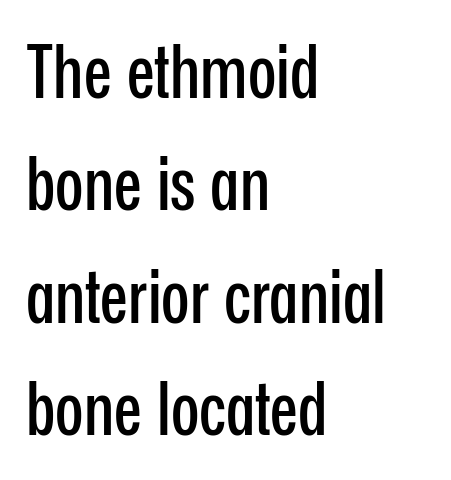
Anything drawn beneath the words? Only blank space. The leading is moderate, giving the passage an even texture. These lines are rendered in a variable-pitch font. This rendering leaves character spacing at its baseline value.
